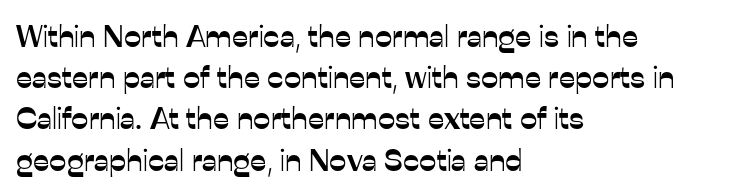
{"serif": "no", "italic": "no", "width": "normal", "stroke_contrast": "low", "x_height": "medium", "monospaced": "no", "underline": "no", "align": "left", "line_spacing": "normal", "line_spacing_ratio": 1.33, "letter_spacing": "normal", "letter_spacing_em": 0.0, "glyph_px": 31}
